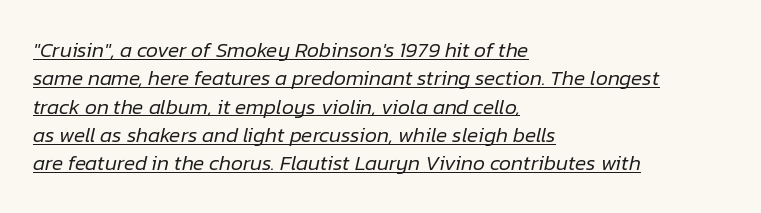
Typeset ragged right — the left edge is the straight one. Interline gaps are of average width in this sample. The font sits on the lighter half of the weight spectrum, regular included. The gaps between neighbouring characters are ordinary and unremarkable.
